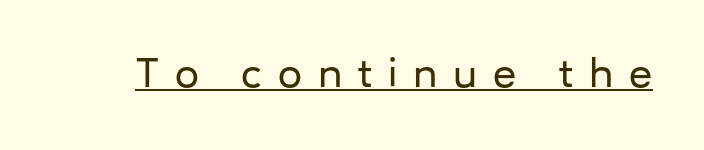
The image shows 38 px sans-serif type, upright; set unusually wide letter spacing (+0.41 em), underlined; low stroke contrast and a medium x-height.
